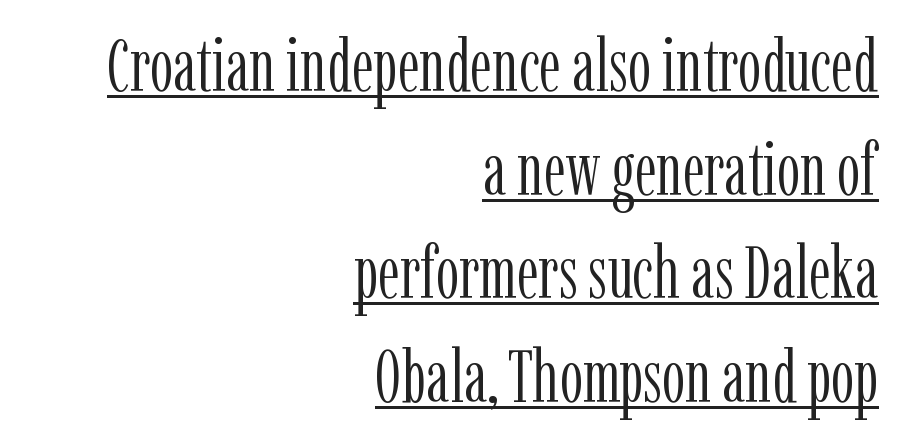
The typeface has the unassuming heft of standard copy or less. Designer's note — italics off, roman on. Honestly, the row spacing looks completely unremarkable. Every word sits above its own underline. Horizontal alignment here is rightward, an uncommon choice for prose.
